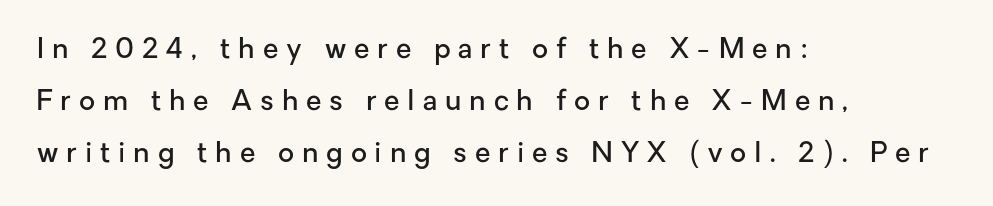
Q: Is the text bold? A: Semi-bold.
Q: Is the text italic (slanted)? A: No, it is upright.
Q: Is the typeface a serif or a sans-serif typeface? A: Sans-serif.
Q: Is the text underlined? A: No.
Q: How is the paragraph aligned? A: Left-aligned.
Q: Is the spacing between letters normal or unusually wide? A: Unusually wide.
Q: Width (condensed, normal, or wide)? A: Normal.
Q: Stroke contrast? A: Low.
Q: x-height? A: Medium.
Q: Monospaced? A: No.
